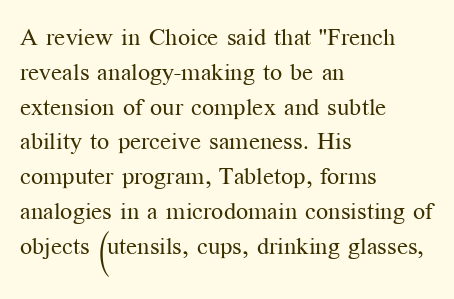
{"italic": "no", "bold": "no", "underline": "no", "align": "left", "line_spacing": "normal", "line_spacing_ratio": 1.45, "letter_spacing": "normal", "letter_spacing_em": 0.0, "glyph_px": 24}
